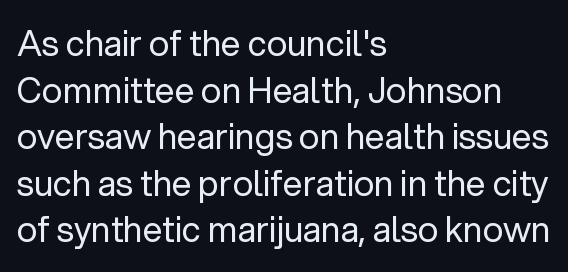
Q: Is the text bold? A: No.
Q: Is the text italic (slanted)? A: No, it is upright.
Q: Is the typeface a serif or a sans-serif typeface? A: Sans-serif.
Q: Is the text underlined? A: No.
Q: How is the paragraph aligned? A: Left-aligned.
Q: Is the spacing between letters normal or unusually wide? A: Normal.
Q: Is the spacing between lines tight, normal or loose? A: Normal.
Q: Width (condensed, normal, or wide)? A: Normal.
Q: Stroke contrast? A: Low.
Q: x-height? A: Medium.
Q: Monospaced? A: No.
